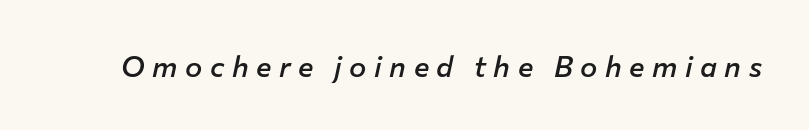
{"italic": "yes", "lean": "right", "slant_degrees": 12, "bold": "semi", "weight": "semibold", "width": "normal", "stroke_contrast": "low", "x_height": "medium", "monospaced": "no", "underline": "no", "letter_spacing": "wide", "letter_spacing_em": 0.26, "glyph_px": 29}
